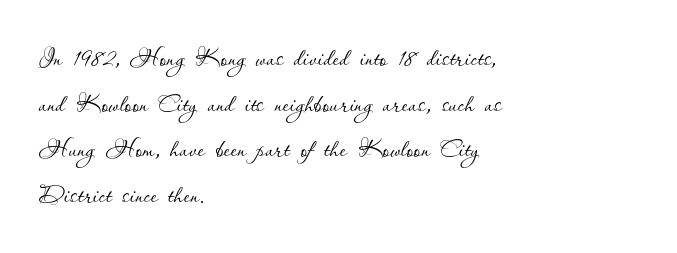
The passage is arranged the way most books set body copy — flush left. Caption: face not bold, strokes unweighted. Spacing verdict: proportional, widths tailored to each character. Rows of type keep a routine distance in the vertical direction. A clean baseline with only descenders dipping below it.
